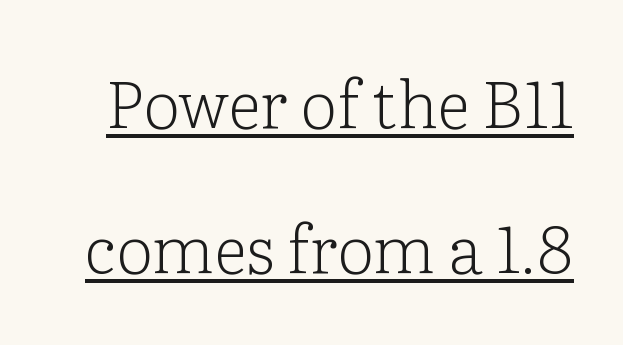
Designer's note — italics off, roman on. Little horizontal feet cap the strokes, marking this as serif type. Caption: standard tracking, unaltered. Is the stroke heavy? The answer is a plain regular-or-lighter. The typesetter has applied underlining to the passage shown.
